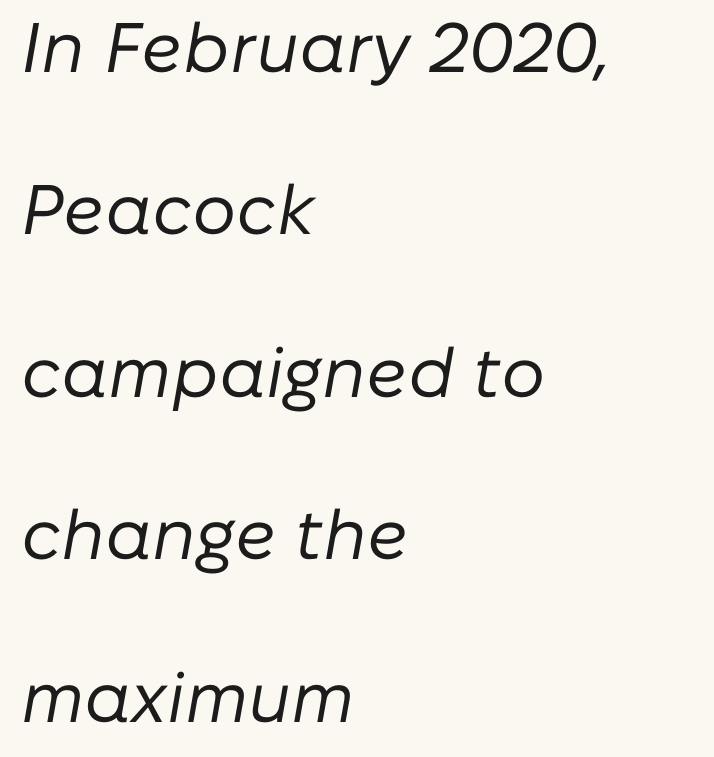
Q: Is the text bold? A: No.
Q: Is the text italic (slanted)? A: Yes, it leans right by about 10 degrees.
Q: Is the text underlined? A: No.
Q: How is the paragraph aligned? A: Left-aligned.
Q: Is the spacing between letters normal or unusually wide? A: Normal.
Q: Is the spacing between lines tight, normal or loose? A: Loose.
Q: Width (condensed, normal, or wide)? A: Normal.
Q: Stroke contrast? A: Low.
Q: x-height? A: Medium.
Q: Monospaced? A: No.
